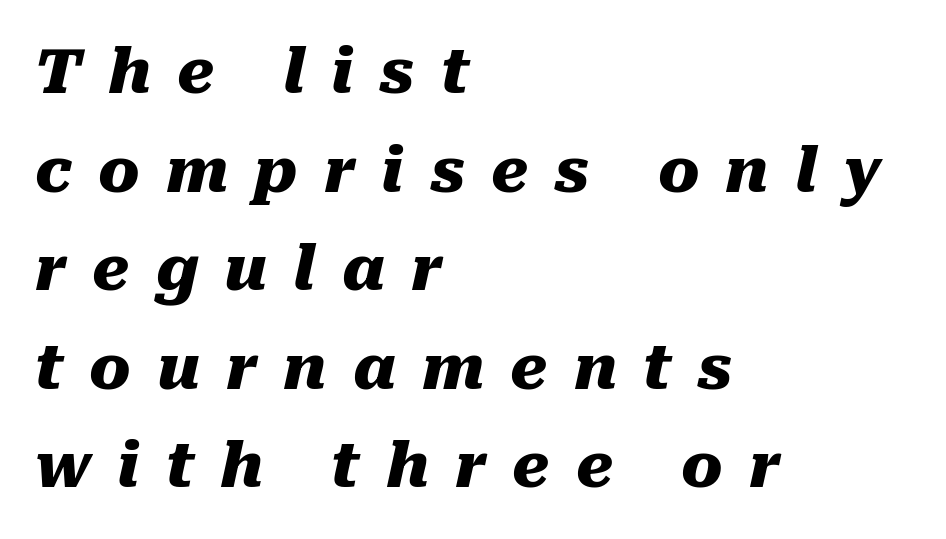
Tall strokes in this sample are angled rather than plumb. The rendering uses a moderate line-height, typical for paragraphs. Is this a fixed-width face? No — the glyphs have proportional, varying widths. In CSS terms this would be text-align: left.
